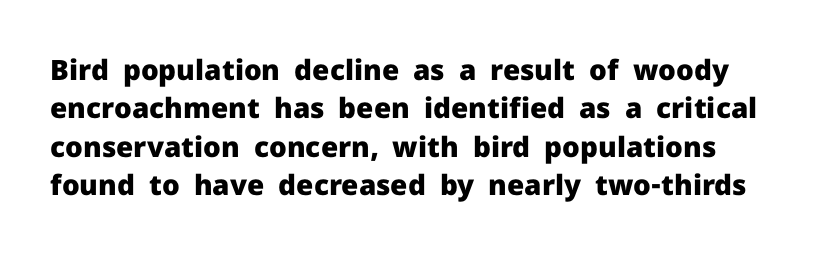
The space beneath each line is pristine and unruled. If you measured baseline to baseline, you'd find a middling distance. The characters display no serif detailing; their extremities are plain. Each letter keeps its own natural width here, so spacing adapts to shape.
